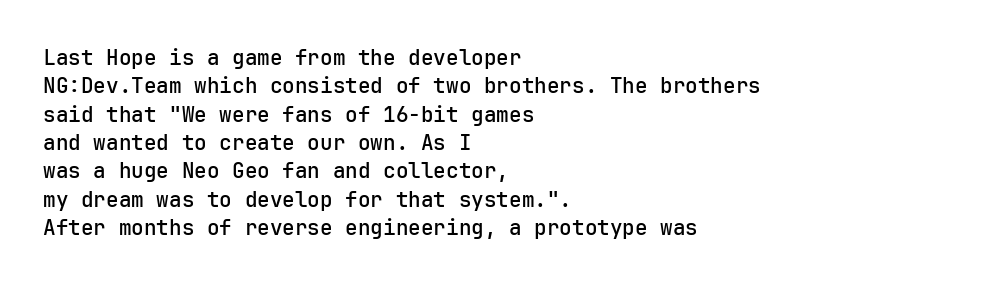
Posture: upright roman. The foot of each line stays bare and open. The passage shown stacks its lines at a standard gap. Alignment: flush left. The horizontal fit of the characters is conventional and even.
